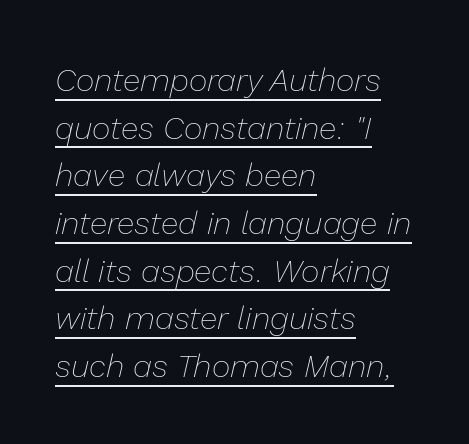
{"italic": "yes", "lean": "right", "slant_degrees": 13, "bold": "no", "weight": "thin", "width": "normal", "stroke_contrast": "low", "x_height": "medium", "monospaced": "no", "underline": "yes", "align": "left", "line_spacing": "normal", "line_spacing_ratio": 1.49, "letter_spacing": "normal", "letter_spacing_em": 0.0, "glyph_px": 32}
